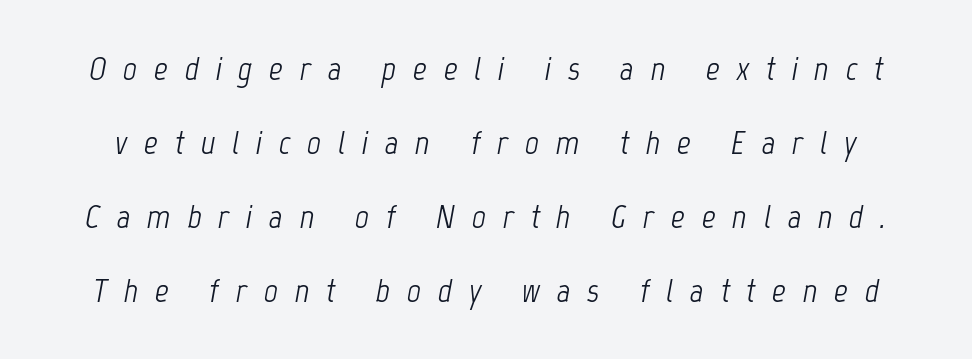
The image shows 34 px light, condensed type, italic (leaning right); set loose line spacing (2.18x), unusually wide letter spacing (+0.49 em), not underlined; low stroke contrast and a medium x-height.
